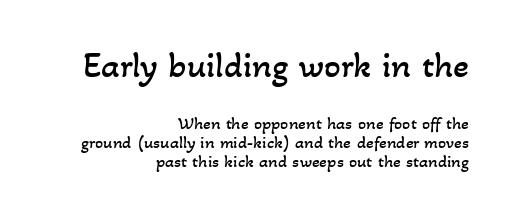
Q: Is the text bold? A: No.
Q: Is the text underlined? A: No.
Q: How is the paragraph aligned? A: Right-aligned.
Q: Is the spacing between letters normal or unusually wide? A: Normal.
Q: Is the spacing between lines tight, normal or loose? A: Tight.
Q: Which block of text is set in a larger size, the first (top) or the second (bottom)? A: The first (top) one.
Q: Width (condensed, normal, or wide)? A: Normal.
Q: Stroke contrast? A: Low.
Q: x-height? A: Small.
Q: Monospaced? A: No.
